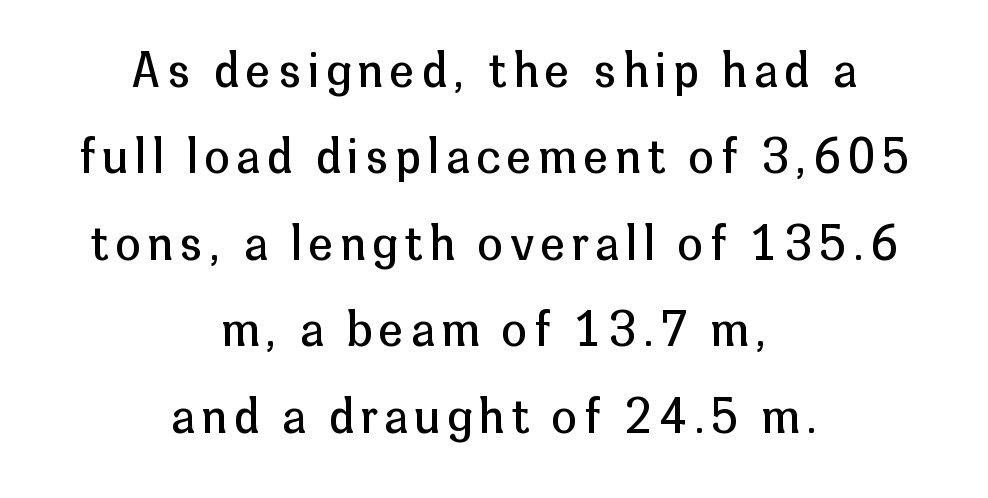
{"serif": "no", "italic": "no", "bold": "no", "weight": "regular", "width": "normal", "stroke_contrast": "low", "x_height": "medium", "monospaced": "no", "underline": "no", "align": "center", "line_spacing": "loose", "line_spacing_ratio": 1.92, "glyph_px": 45}
